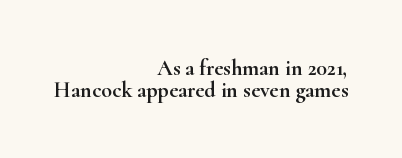
Q: Is the text italic (slanted)? A: No, it is upright.
Q: Is the text underlined? A: No.
Q: How is the paragraph aligned? A: Right-aligned.
Q: Is the spacing between letters normal or unusually wide? A: Normal.
Q: Is the spacing between lines tight, normal or loose? A: Tight.
